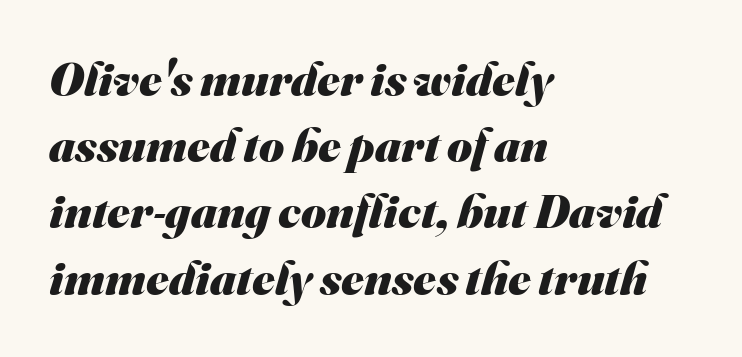
{"serif": "no", "bold": "yes", "weight": "heavy", "width": "normal", "stroke_contrast": "medium", "x_height": "small", "monospaced": "no", "underline": "no", "align": "left", "line_spacing": "normal", "line_spacing_ratio": 1.38, "letter_spacing": "normal", "letter_spacing_em": 0.0, "glyph_px": 48}
